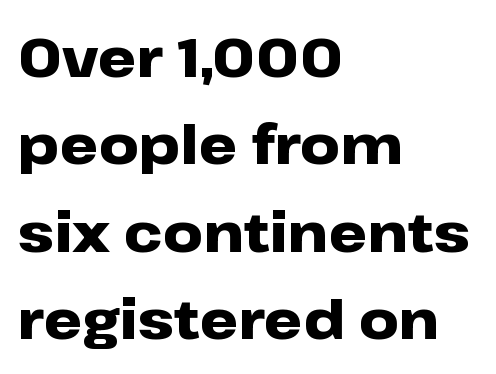
The image shows 55 px heavy, wide sans-serif type, upright; set left-aligned, normal line spacing (1.59x), normal letter spacing, not underlined; low stroke contrast and a medium x-height.
